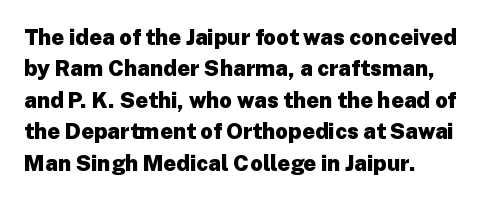
The vertical gap from one line to the next is medium. Bold? Absolutely — the strokes are thick and heavy. Plain, unruled lines of type. The ragged edge is on the right, which tells us the setting is flush left.
